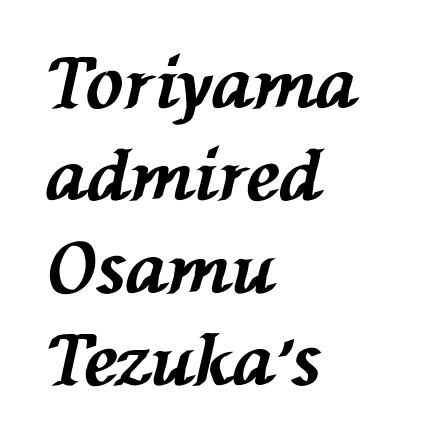
The image shows 70 px bold type, italic (leaning left); set left-aligned, normal line spacing (1.32x), normal letter spacing, not underlined; medium stroke contrast and a medium x-height.
